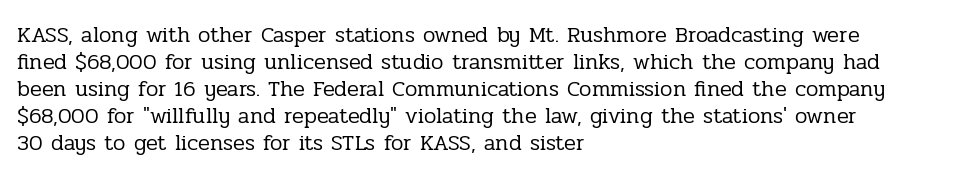
Q: Is the text bold? A: No.
Q: Is the text italic (slanted)? A: No, it is upright.
Q: Is the text underlined? A: No.
Q: How is the paragraph aligned? A: Left-aligned.
Q: Is the spacing between letters normal or unusually wide? A: Normal.
